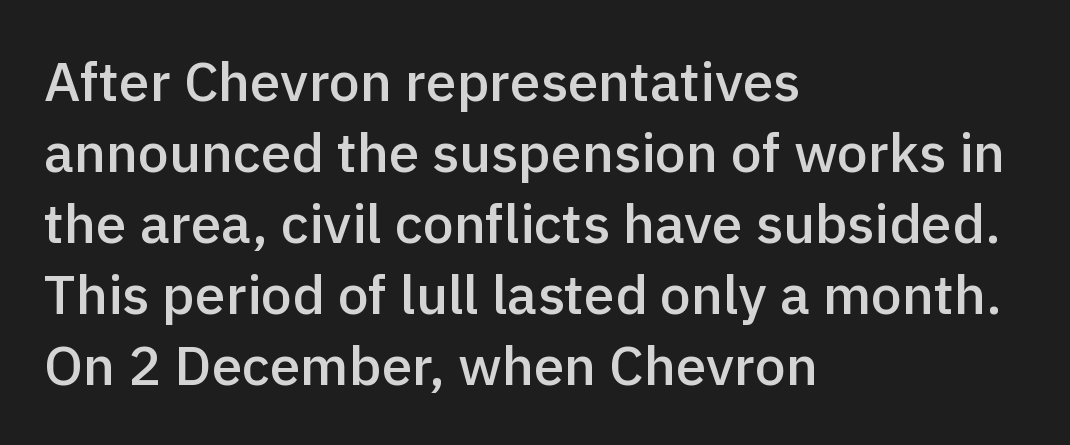
{"serif": "no", "italic": "no", "bold": "semi", "weight": "semibold", "width": "normal", "x_height": "medium", "monospaced": "no", "underline": "no", "align": "left", "line_spacing": "normal", "line_spacing_ratio": 1.29, "letter_spacing": "normal", "letter_spacing_em": 0.0, "glyph_px": 55}
